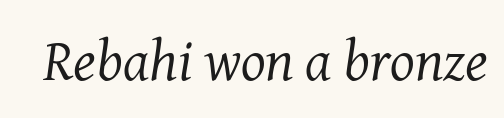
No heavy texture on the line: the type isn't bold. The rendering uses natural spacing where letterforms have individual widths. The specimen omits any rule beneath the text block's lines. The glyphs in this specimen are seriffed. These lines were composed using italics.
